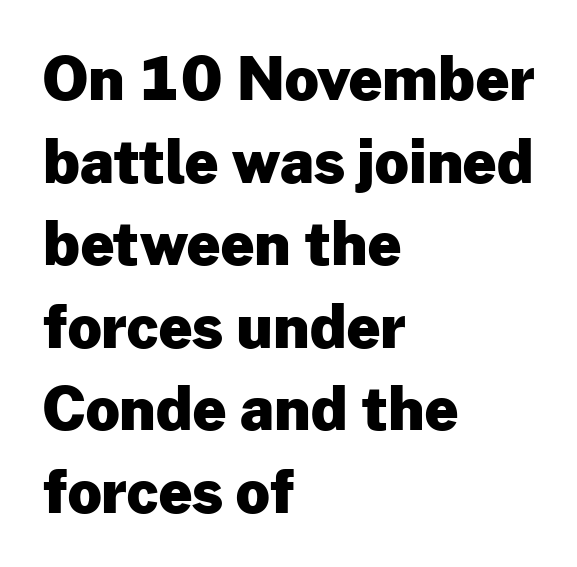
Q: Is the text bold? A: Yes.
Q: Is the text italic (slanted)? A: No, it is upright.
Q: Is the typeface a serif or a sans-serif typeface? A: Sans-serif.
Q: Is the text underlined? A: No.
Q: How is the paragraph aligned? A: Left-aligned.
Q: Is the spacing between letters normal or unusually wide? A: Normal.
Q: Is the spacing between lines tight, normal or loose? A: Normal.
Q: Width (condensed, normal, or wide)? A: Normal.
Q: Stroke contrast? A: Low.
Q: x-height? A: Medium.
Q: Monospaced? A: No.
